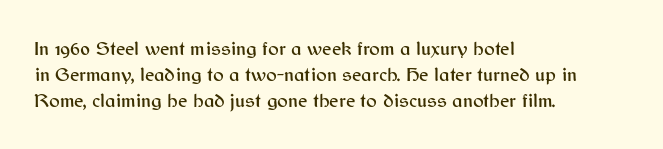
Is there any slant? The stems are plumb. Clear beneath every line of the passage. Nobody touched the tracking dial on this one. Line beginnings align vertically; line endings do not. One glance says typical: line gaps are just what's usual.
